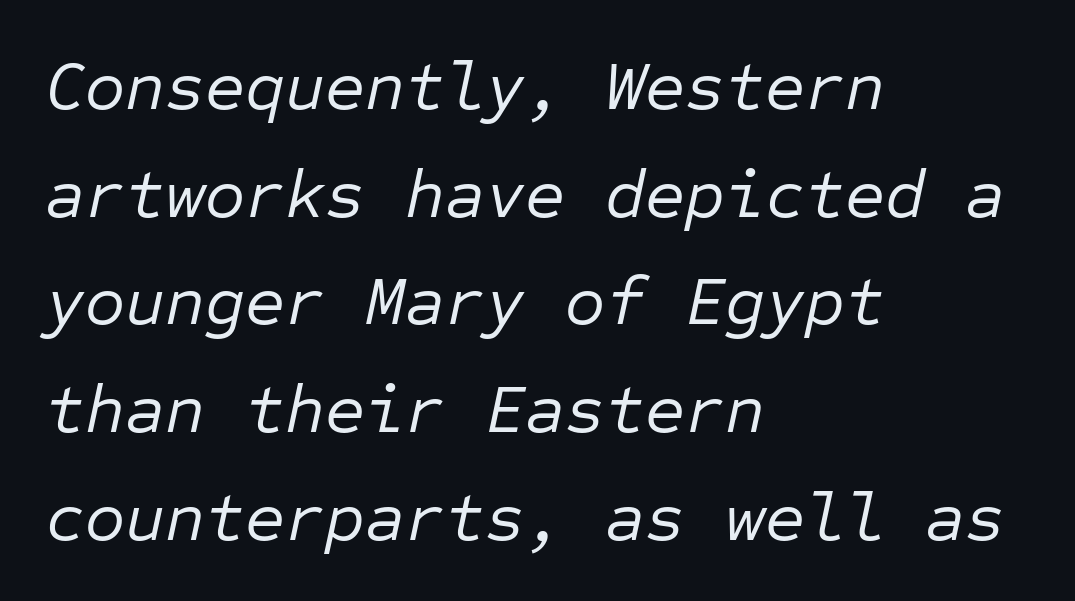
{"italic": "yes", "lean": "right", "slant_degrees": 12, "bold": "no", "weight": "regular", "width": "normal", "stroke_contrast": "low", "x_height": "medium", "monospaced": "yes", "underline": "no", "align": "left", "line_spacing": "normal", "line_spacing_ratio": 1.56, "letter_spacing": "normal", "letter_spacing_em": 0.0, "glyph_px": 69}
